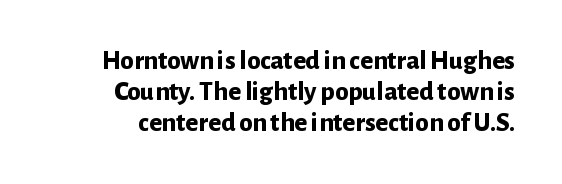
Q: Is the text bold? A: Yes.
Q: Is the text italic (slanted)? A: No, it is upright.
Q: Is the text underlined? A: No.
Q: Is the spacing between letters normal or unusually wide? A: Normal.
Q: Is the spacing between lines tight, normal or loose? A: Tight.
